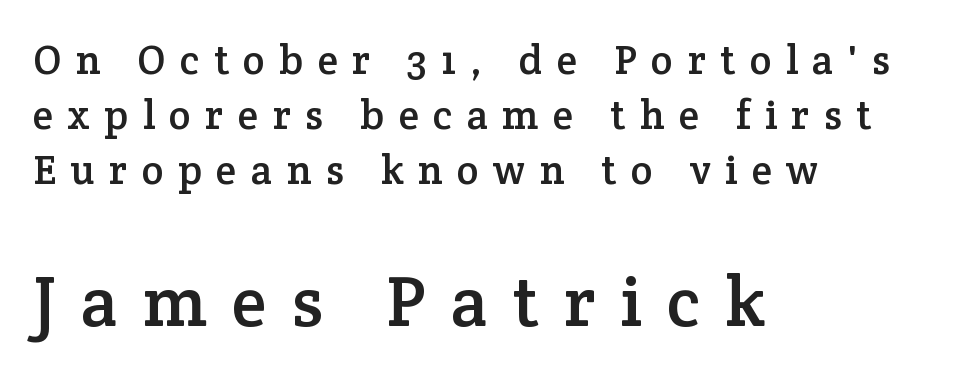
{"serif": "yes", "italic": "no", "width": "normal", "stroke_contrast": "low", "x_height": "medium", "monospaced": "no", "underline": "no", "align": "left", "line_spacing": "normal", "line_spacing_ratio": 1.34, "letter_spacing": "wide", "letter_spacing_em": 0.35, "larger_block": "second", "size_ratio": 1.73, "glyph_px": 71}
